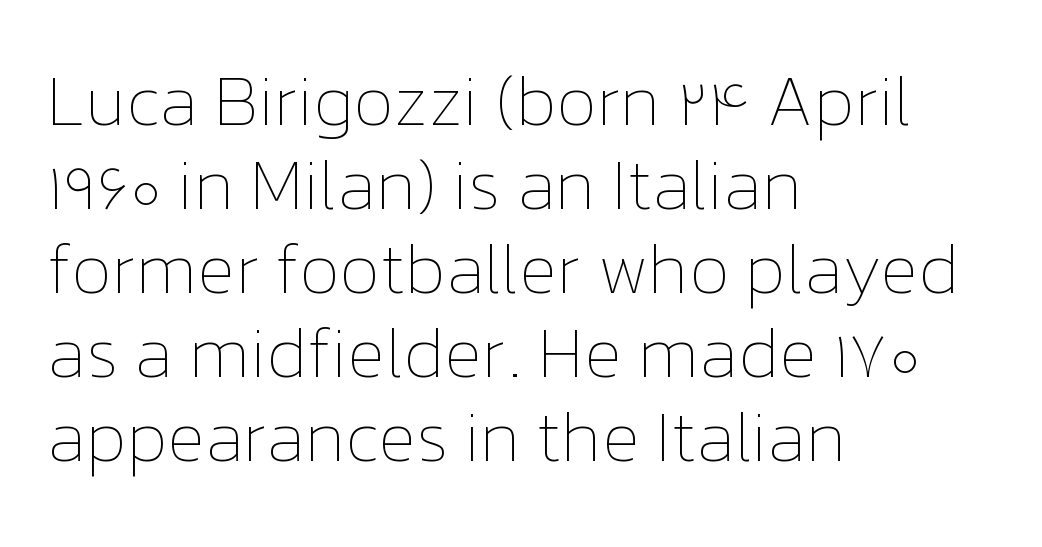
The image shows 70 px thin type, upright; set left-aligned, line spacing 1.2x, normal letter spacing, not underlined; low stroke contrast and a medium x-height.
